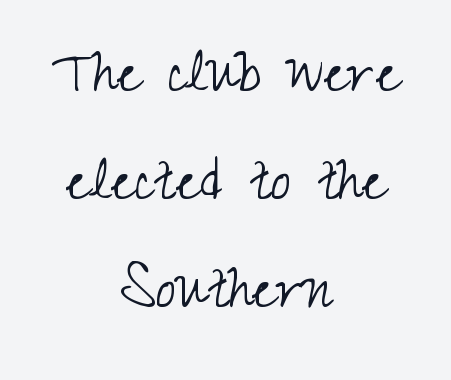
The image shows 72 px light, condensed sans-serif type, upright; set centered, normal line spacing (1.5x), normal letter spacing, not underlined; medium stroke contrast and a small x-height.
